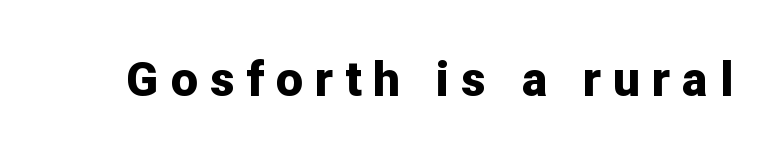
The image shows 48 px bold sans-serif type, upright; set unusually wide letter spacing (+0.25 em), not underlined; low stroke contrast and a medium x-height.
